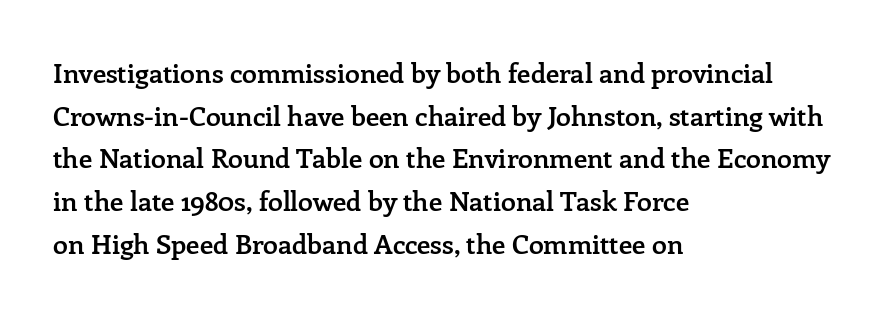
The characters look somewhat weighty, a semibold short of true bold. This sample uses an upright cut, with every glyph sitting square on the baseline. The horizontal fit of the characters is conventional and even. The ragged edge is on the right, which tells us the setting is flush left. This block has exactly the height ordinary leading produces. Glance below the letters and you will spot only blank space.
